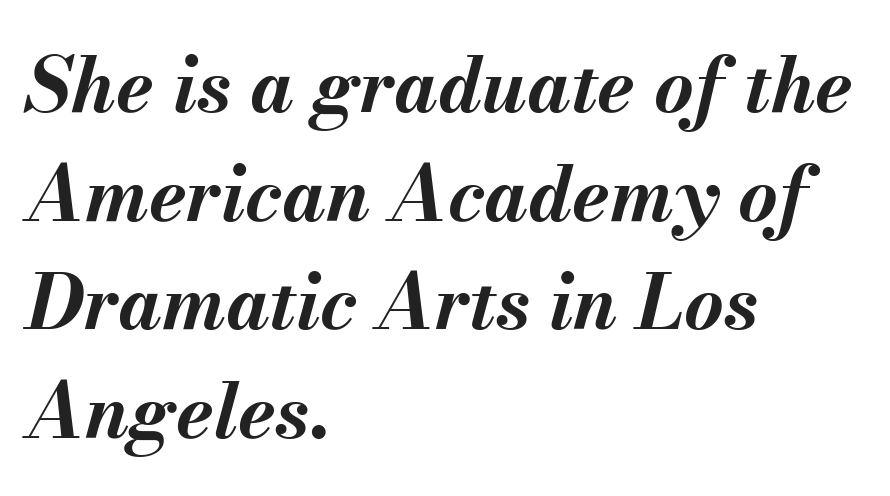
The gaps between neighbouring characters are ordinary and unremarkable. Line beginnings align vertically; line endings do not. The words here are not underlined. Vertical spacing — default. Tall strokes in this sample are angled rather than plumb. Think of a printed novel: that variable character pitch is what you see here.
